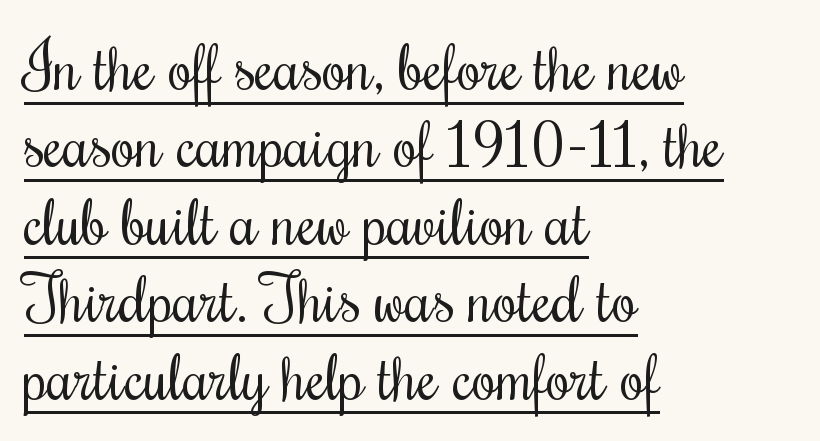
Q: Is the text bold? A: No.
Q: Is the text italic (slanted)? A: Yes.
Q: Is the typeface a serif or a sans-serif typeface? A: Serif.
Q: Is the text underlined? A: Yes.
Q: How is the paragraph aligned? A: Left-aligned.
Q: Is the spacing between letters normal or unusually wide? A: Normal.
Q: Width (condensed, normal, or wide)? A: Condensed.
Q: Stroke contrast? A: Medium.
Q: x-height? A: Small.
Q: Monospaced? A: No.
